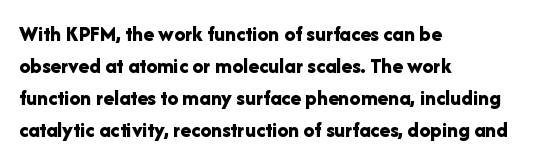
Students, observe: this is what conventionally led text looks like. Ascenders rise straight up at ninety degrees. Pretty heavy lettering here — definitely bold. The words here are not underlined.
